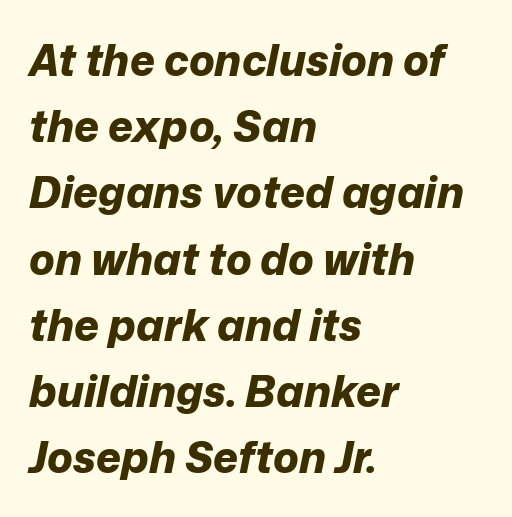
{"italic": "yes", "lean": "right", "slant_degrees": 12, "bold": "yes", "weight": "bold", "width": "normal", "stroke_contrast": "low", "x_height": "medium", "monospaced": "no", "underline": "no", "align": "left", "line_spacing": "normal", "line_spacing_ratio": 1.54, "letter_spacing": "normal", "letter_spacing_em": 0.0, "glyph_px": 43}
